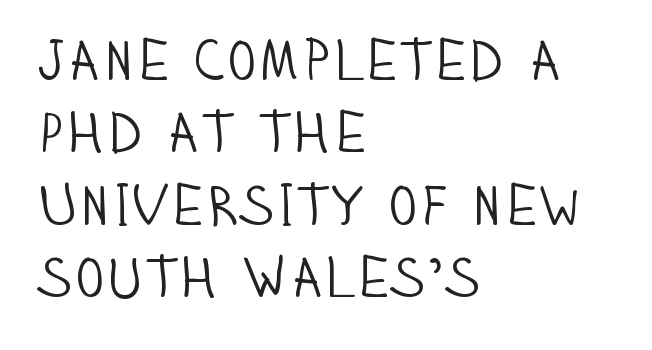
It's the straight-up-and-down kind of type. The space between consecutive lines is moderate. Is the type heavy? It reads as light-to-regular instead. The type is set solid horizontally, with unmodified tracking. Unmarked baselines from the first word to the last.
